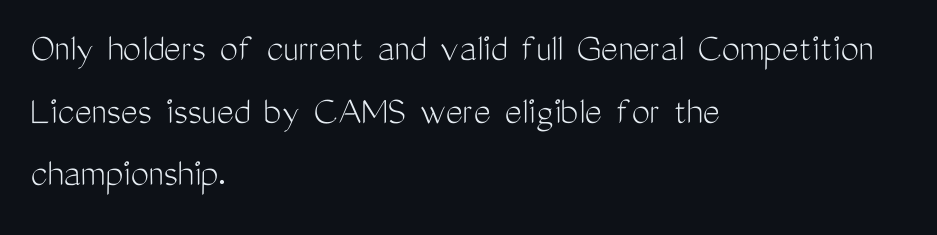
{"serif": "no", "italic": "no", "bold": "no", "weight": "light", "width": "condensed", "stroke_contrast": "medium", "x_height": "medium", "monospaced": "no", "underline": "no", "align": "left", "line_spacing": "normal", "line_spacing_ratio": 1.53, "letter_spacing": "normal", "letter_spacing_em": 0.0, "glyph_px": 41}
